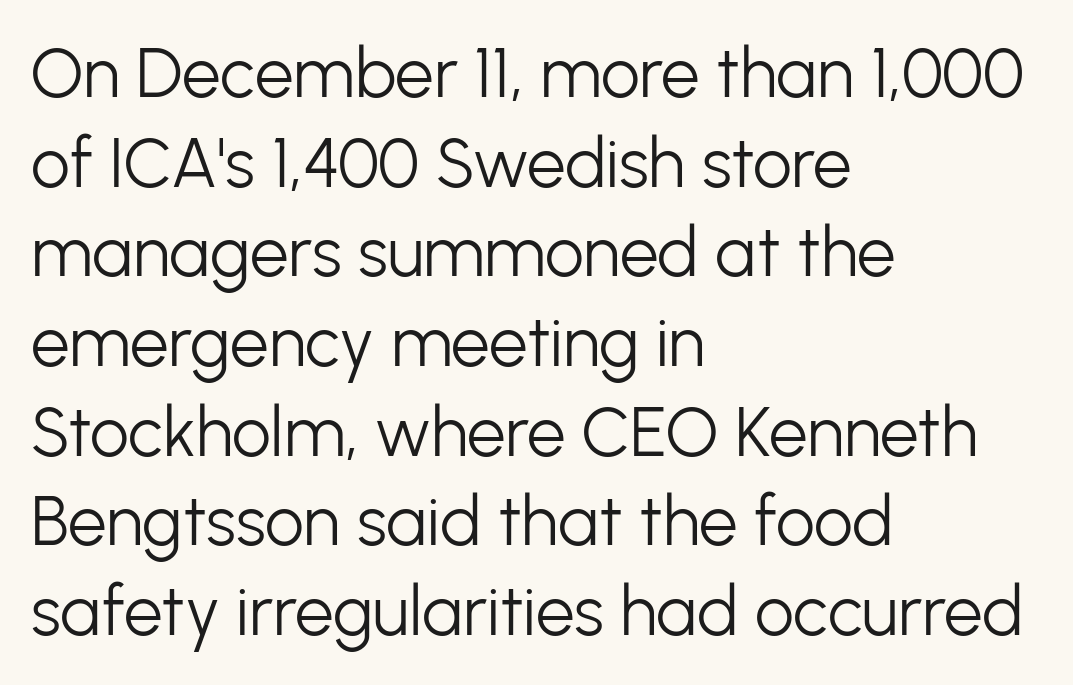
All the whitespace from short lines collects on the right. A typesetter would mark this as roman, not italic. The characters are drawn with everyday or finer stroke widths. Regarding serifs, this sample does without them. What stands out about the letter spacing? Nothing — it is the standard amount. The letters advance in unequal steps, a hallmark of proportional type.
